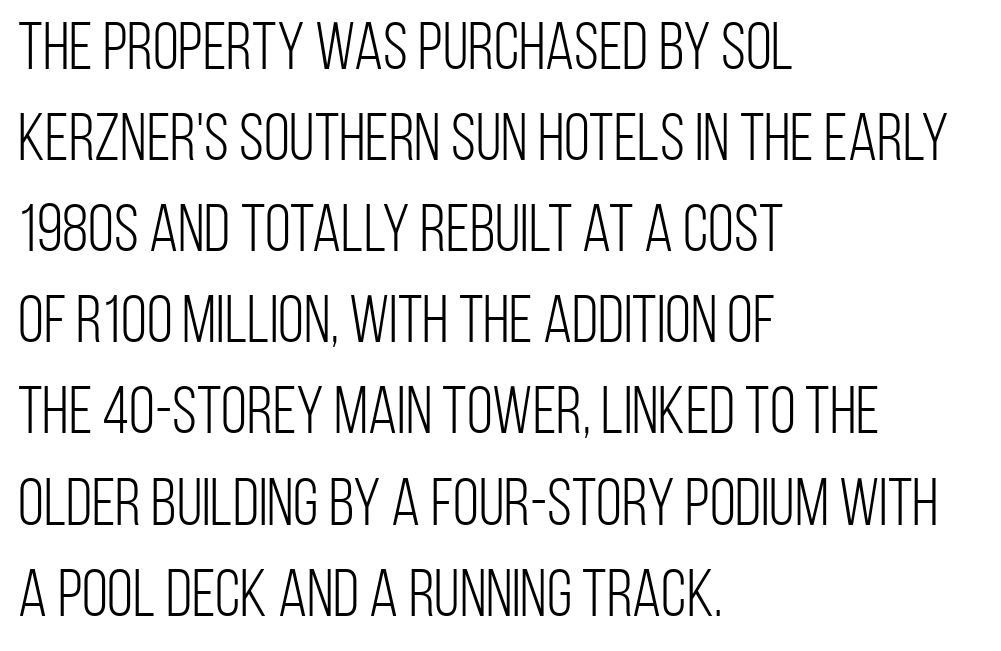
The image shows 67 px light, condensed sans-serif type, upright; set left-aligned, normal line spacing (1.36x), normal letter spacing, not underlined; low stroke contrast and a large x-height.
